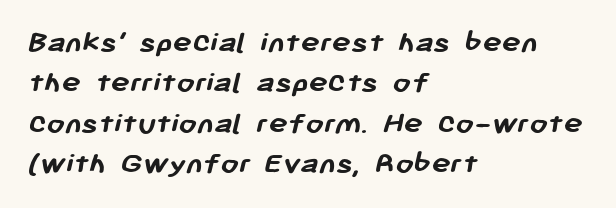
These words are printed bold, with thick strokes throughout. A typesetter would call this zero additional tracking. If you drew a ruler down the left edge, every line would touch it. You can tell from the bare stems that sans-serif type was used. The passage shown is typed in a proportional face where columns would drift.
